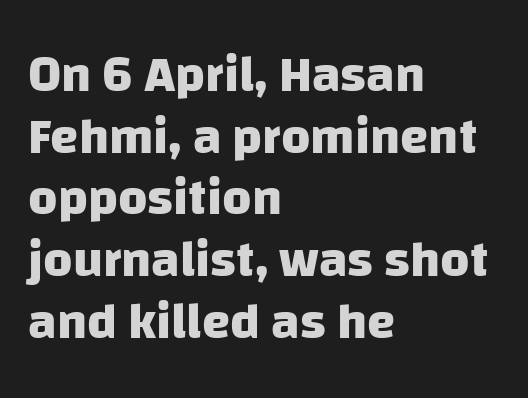
{"serif": "no", "bold": "yes", "weight": "heavy", "width": "normal", "stroke_contrast": "low", "x_height": "large", "monospaced": "no", "underline": "no", "align": "left", "line_spacing_ratio": 1.21, "letter_spacing": "normal", "letter_spacing_em": 0.0, "glyph_px": 51}
